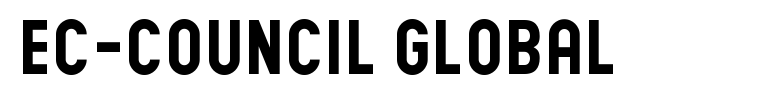
The image shows 74 px condensed sans-serif type, upright; set normal letter spacing, not underlined; low stroke contrast and a large x-height.
